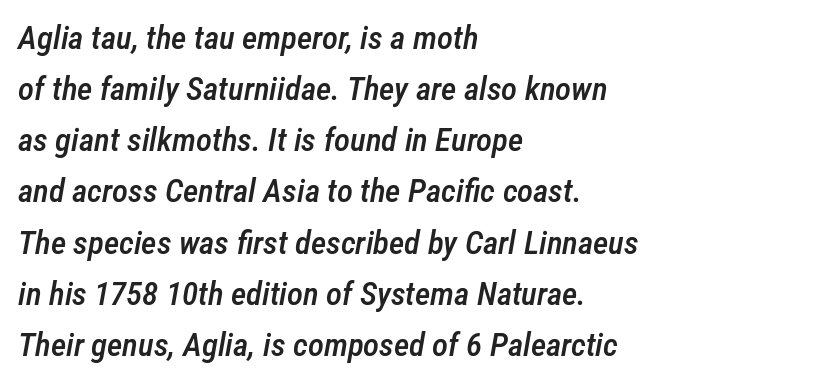
Italic: yes, the glyphs are oblique. The typesetter chose a ragged-right arrangement here. Varying glyph widths throughout — classic text-font behaviour. Inter-character spacing is left at the font's built-in metrics. Weight: semibold (demi). The space directly below the letters is spotless.
